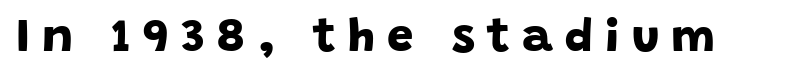
Tracking value appears strongly positive — letters spread wide. The face used here has the dense, thick strokes of a bold. Typographically, this falls in the sans-serif category. Has an underline been added? It has not.
